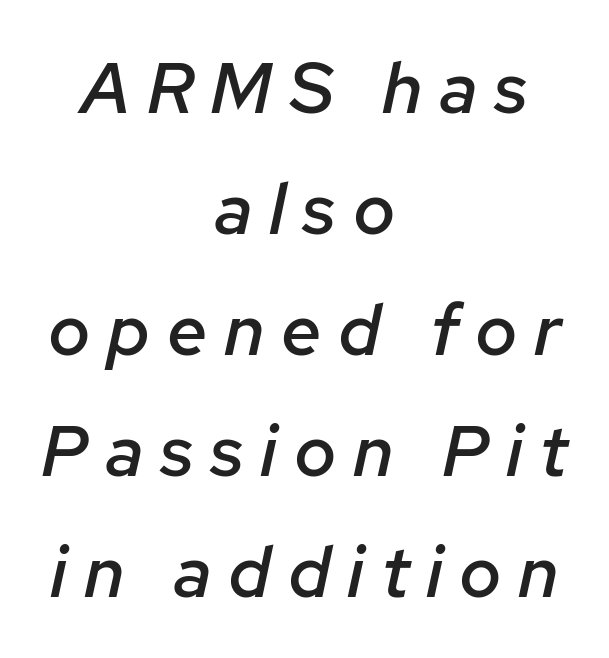
{"italic": "yes", "lean": "right", "slant_degrees": 12, "bold": "semi", "weight": "semibold", "width": "normal", "stroke_contrast": "low", "x_height": "medium", "monospaced": "no", "underline": "no", "align": "center", "line_spacing": "normal", "line_spacing_ratio": 1.68, "letter_spacing": "wide", "letter_spacing_em": 0.23, "glyph_px": 72}
